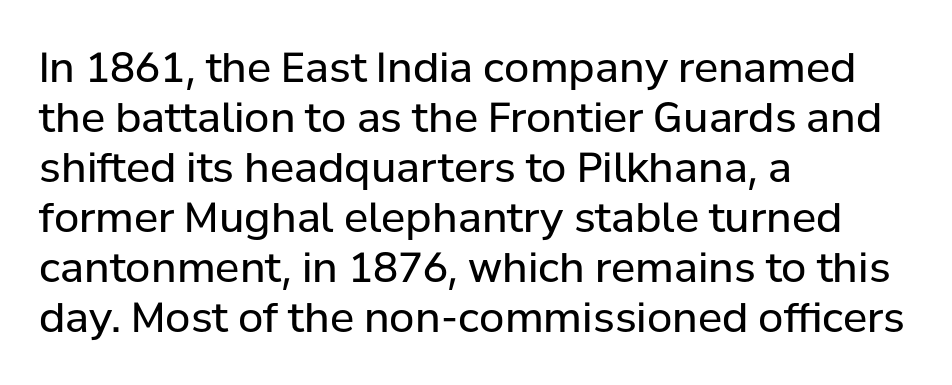
Stroke terminals: plain, sans-serif. Unlike italic type, these characters show no tilt at all. Weight class: somewhere from thin through regular. Character widths vary here, with narrow letters taking less room than wide ones.
